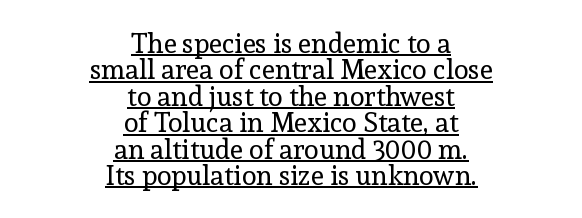
{"italic": "no", "bold": "no", "underline": "yes", "align": "center", "line_spacing": "tight", "line_spacing_ratio": 0.98, "letter_spacing": "normal", "letter_spacing_em": 0.0, "glyph_px": 27}
